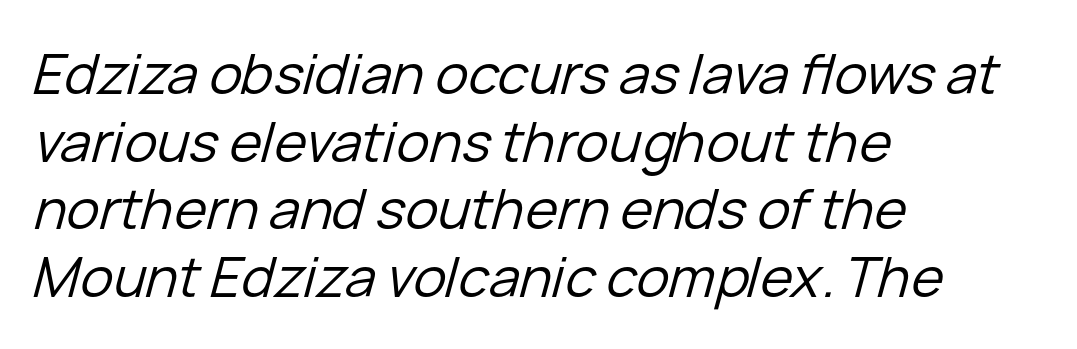
Q: Is the text bold? A: No.
Q: Is the text italic (slanted)? A: Yes, it leans right by about 15 degrees.
Q: Is the text underlined? A: No.
Q: How is the paragraph aligned? A: Left-aligned.
Q: Is the spacing between letters normal or unusually wide? A: Normal.
Q: Width (condensed, normal, or wide)? A: Normal.
Q: Stroke contrast? A: Low.
Q: x-height? A: Medium.
Q: Monospaced? A: No.
